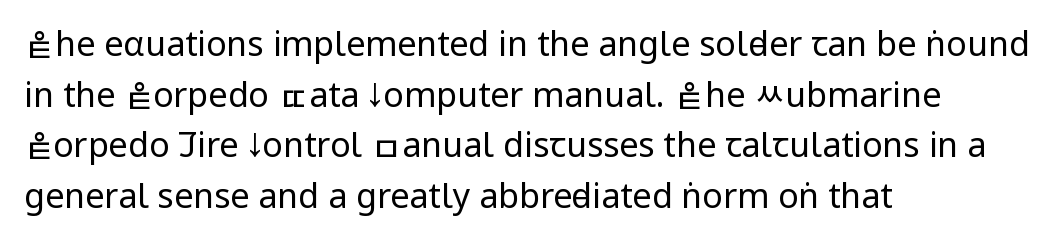
Q: Is the text bold? A: No.
Q: Is the text italic (slanted)? A: No, it is upright.
Q: Is the typeface a serif or a sans-serif typeface? A: Sans-serif.
Q: Is the text underlined? A: No.
Q: How is the paragraph aligned? A: Left-aligned.
Q: Is the spacing between letters normal or unusually wide? A: Normal.
Q: Is the spacing between lines tight, normal or loose? A: Normal.
Q: Width (condensed, normal, or wide)? A: Condensed.
Q: Stroke contrast? A: Low.
Q: x-height? A: Large.
Q: Monospaced? A: No.
